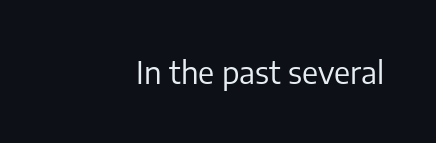
The image shows 31 px regular-weight sans-serif type, upright; set right-aligned, normal letter spacing, not underlined; low stroke contrast and a medium x-height.
